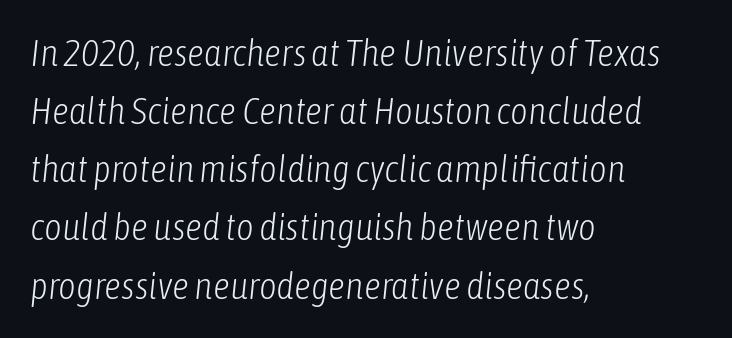
The image shows 38 px light, condensed type, italic (leaning right); set left-aligned, normal line spacing (1.53x), normal letter spacing, not underlined; low stroke contrast and a medium x-height.
